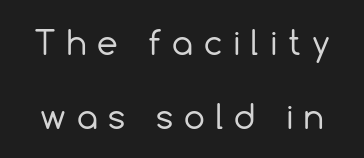
Q: Is the text bold? A: No.
Q: Is the text italic (slanted)? A: No, it is upright.
Q: Is the typeface a serif or a sans-serif typeface? A: Sans-serif.
Q: Is the text underlined? A: No.
Q: Is the spacing between letters normal or unusually wide? A: Unusually wide.
Q: Is the spacing between lines tight, normal or loose? A: Loose.
Q: Width (condensed, normal, or wide)? A: Normal.
Q: x-height? A: Medium.
Q: Monospaced? A: No.
